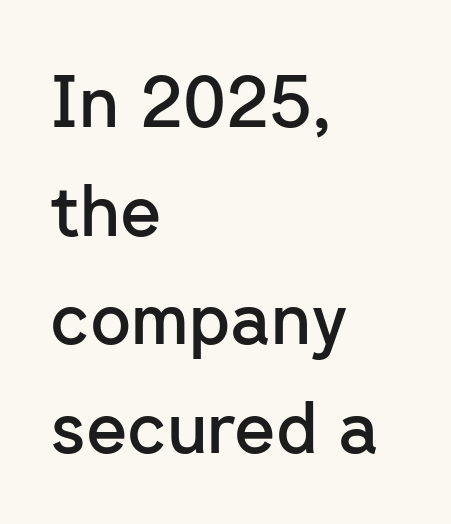
{"serif": "no", "italic": "no", "bold": "semi", "weight": "semibold", "width": "normal", "stroke_contrast": "low", "x_height": "medium", "monospaced": "no", "underline": "no", "align": "left", "line_spacing": "normal", "line_spacing_ratio": 1.53, "letter_spacing": "normal", "letter_spacing_em": 0.0, "glyph_px": 71}
